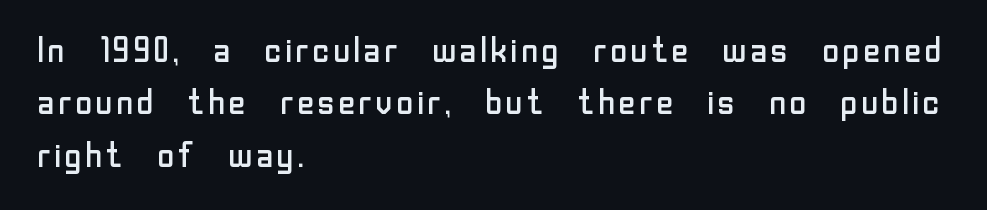
The image shows 35 px regular-weight sans-serif type, upright; set left-aligned, normal line spacing (1.5x), normal letter spacing, not underlined; low stroke contrast and a medium x-height.
